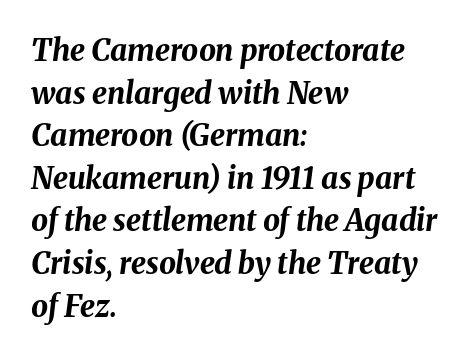
On the weight axis this lands at bold, roughly 700. The compositor pushed each line to the left boundary. Letter spacing: default. The space beneath each line is pristine and unruled.
